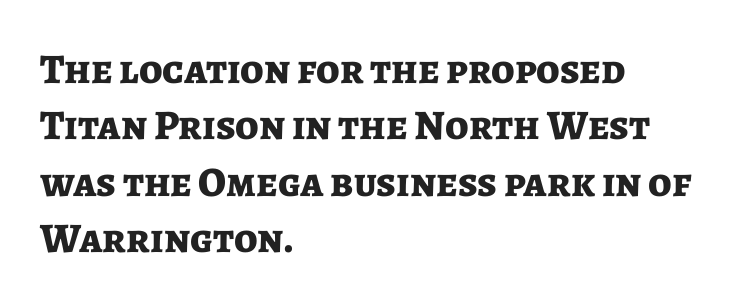
The image shows 42 px bold sans-serif type, upright; set left-aligned, normal line spacing (1.34x), normal letter spacing, not underlined; low stroke contrast and a medium x-height.
